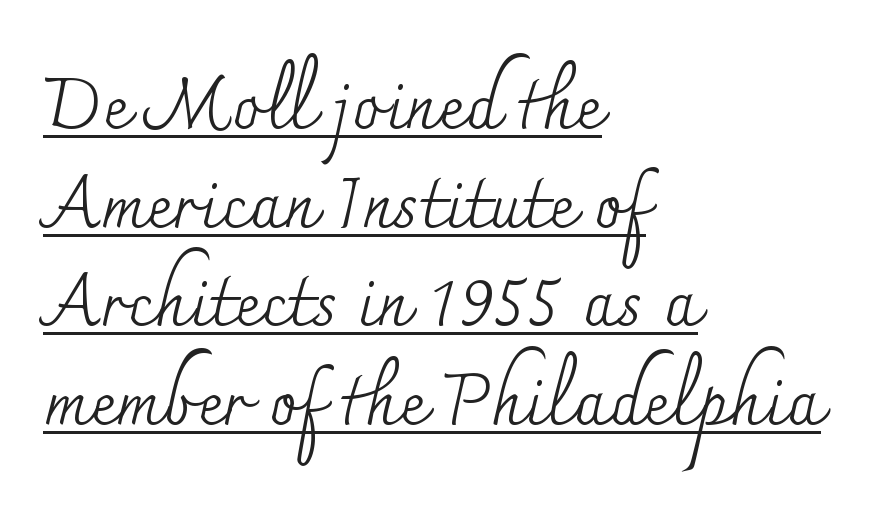
The image shows 71 px regular-weight serif type; set left-aligned, normal line spacing (1.39x), normal letter spacing, underlined; medium stroke contrast and a small x-height.
